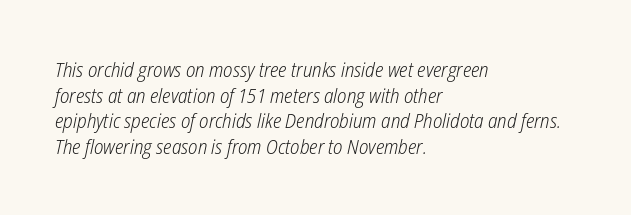
This rendering leaves character spacing at its baseline value. These lines stack with their left ends in a neat column. Notice how the stems are inclined rather than vertical — that's the hallmark of italics. A clean baseline with only descenders dipping below it.
